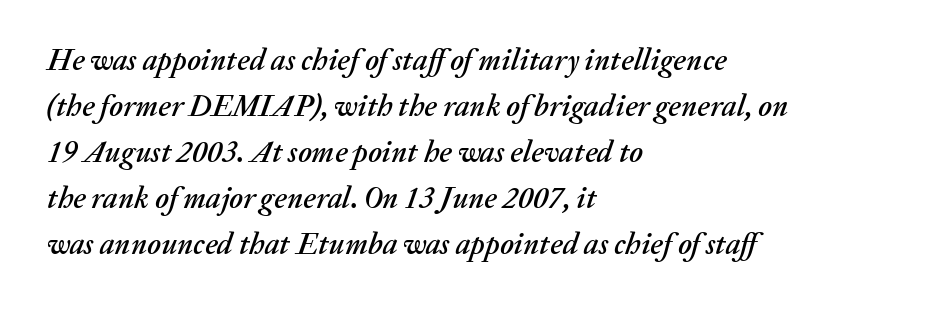
The image shows 30 px text type, italic (leaning right); set left-aligned, normal line spacing (1.53x), normal letter spacing, not underlined; medium stroke contrast and a medium x-height.
